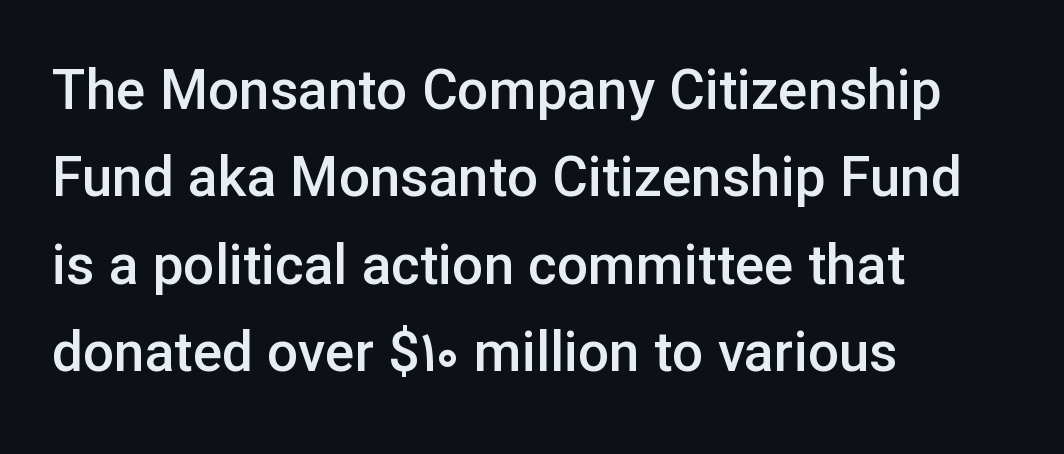
Whoever set this chose a conventional vertical rhythm. Descenders are the only things crossing below the line. The line texture is even and compact thanks to regular tracking. Style check: upright. The glyphs have the mass of a demibold cut, below bold. These lines are composed in type without serifs.
